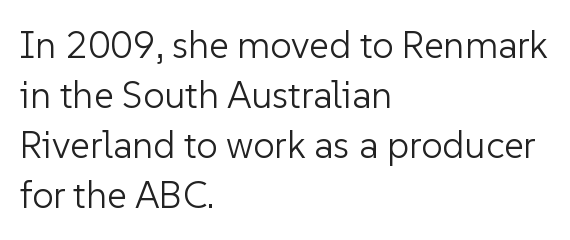
The ragged edge is on the right, which tells us the setting is flush left. Here the designer chose a conventional face with non-uniform glyph widths. This rendering employs a face without finishing strokes, i.e., a sans-serif. Does the lettering tilt? It doesn't — this is upright. Honestly, the row spacing looks completely unremarkable. The space beneath each line is pristine and unruled.
